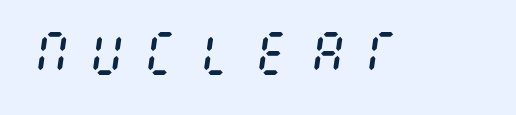
{"italic": "yes", "lean": "right", "slant_degrees": 8, "bold": "no", "weight": "regular", "width": "condensed", "stroke_contrast": "medium", "x_height": "large", "underline": "no", "letter_spacing": "wide", "letter_spacing_em": 0.35, "glyph_px": 48}
